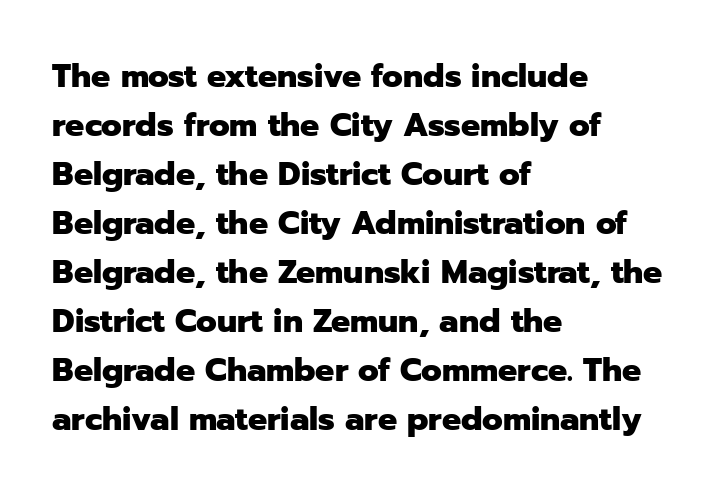
{"serif": "no", "italic": "no", "bold": "yes", "weight": "heavy", "width": "normal", "stroke_contrast": "low", "x_height": "medium", "monospaced": "no", "underline": "no", "align": "left", "line_spacing": "normal", "line_spacing_ratio": 1.53, "letter_spacing": "normal", "letter_spacing_em": 0.0, "glyph_px": 32}
